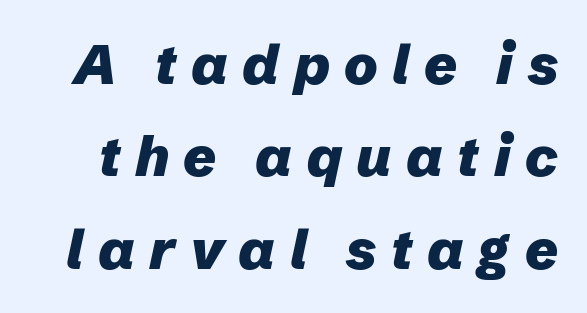
The image shows 56 px heavy type, italic (leaning right); set normal line spacing (1.65x), unusually wide letter spacing (+0.26 em), not underlined; low stroke contrast and a medium x-height.
